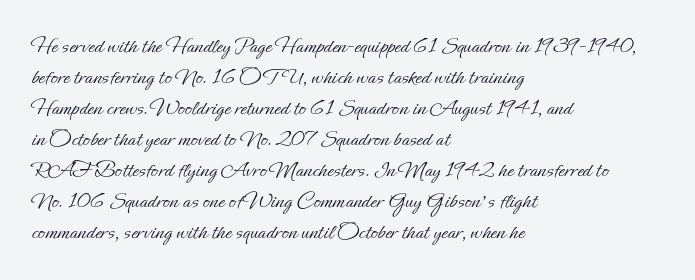
The image shows 23 px text type; set left-aligned, normal line spacing (1.35x), normal letter spacing, not underlined.
